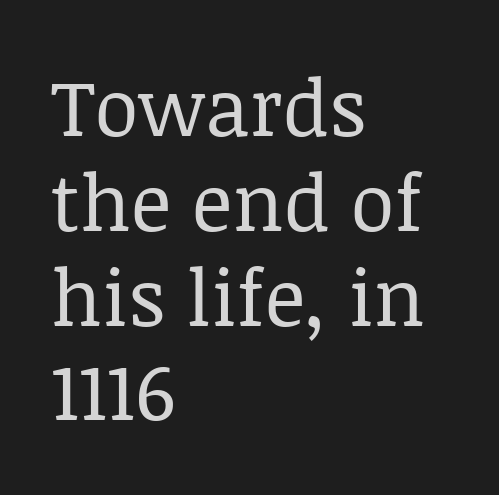
This sample has the flowing, uneven cadence of proportional lettering. Leftover space on each line is placed entirely after the last word. Underline: absent. Stems here are at most as thick as an everyday book face. Characters remain perfectly vertical along every line. Little horizontal feet cap the strokes, marking this as serif type.
